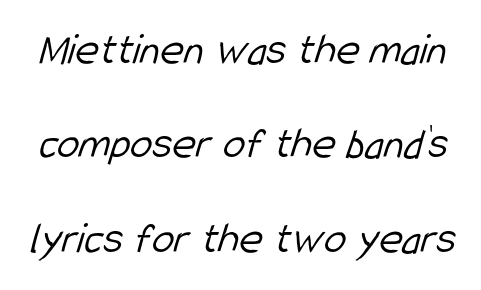
The image shows 45 px light, condensed sans-serif type; set loose line spacing (2.1x), normal letter spacing, not underlined; low stroke contrast and a medium x-height.
